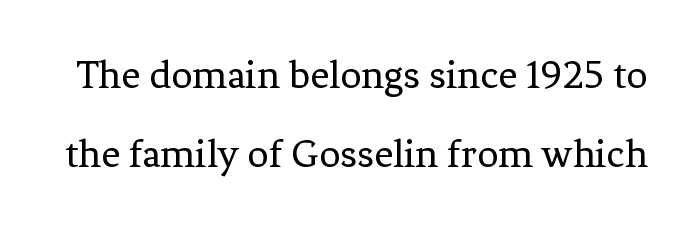
The image shows 42 px regular-weight serif type, upright; set line spacing 1.88x, normal letter spacing, not underlined; low stroke contrast and a medium x-height.
